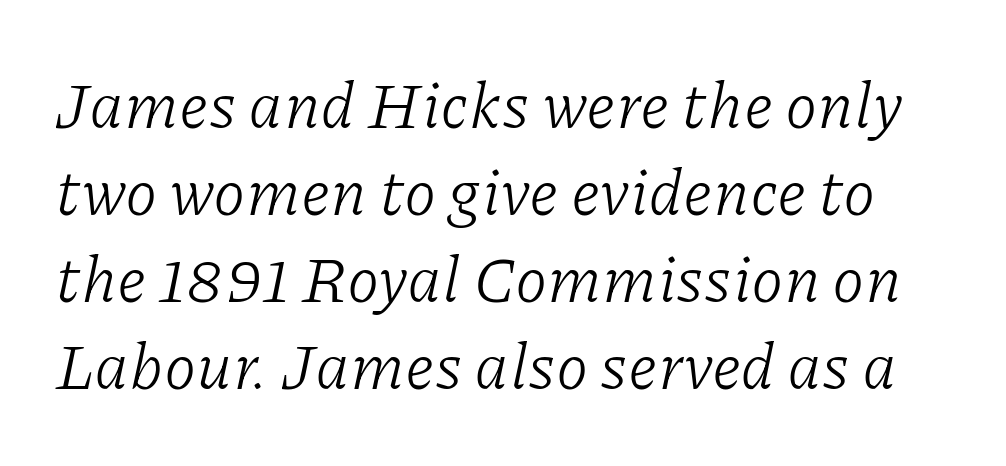
The image shows 65 px light serif type, italic (leaning right); set normal line spacing (1.34x), normal letter spacing, not underlined; low stroke contrast and a medium x-height.
